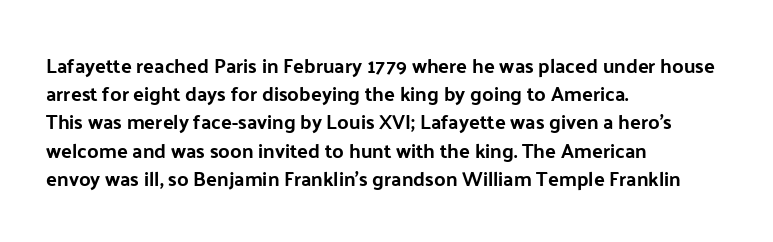
Upright lettering throughout. Each line starts at the same left margin while the right side varies. The passage shown has conventional tracking throughout. The glyphs have the mass of a bold cut. Summary of vertical rhythm: regular, with standard interline spacing. Words float on clear page, feet unadorned.
